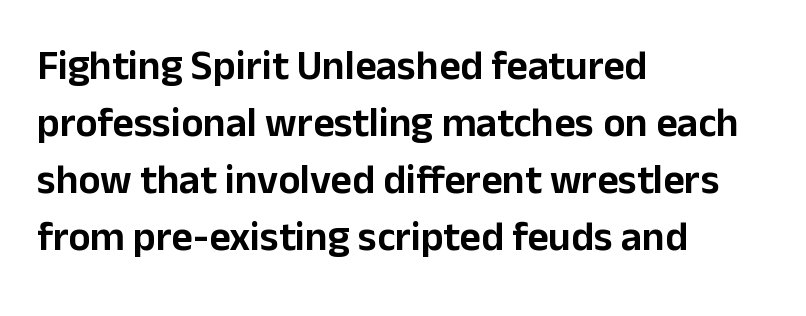
Q: Is the text italic (slanted)? A: No, it is upright.
Q: Is the typeface a serif or a sans-serif typeface? A: Sans-serif.
Q: Is the text underlined? A: No.
Q: How is the paragraph aligned? A: Left-aligned.
Q: Is the spacing between letters normal or unusually wide? A: Normal.
Q: Is the spacing between lines tight, normal or loose? A: Normal.
Q: Width (condensed, normal, or wide)? A: Normal.
Q: Stroke contrast? A: Low.
Q: x-height? A: Medium.
Q: Monospaced? A: No.
